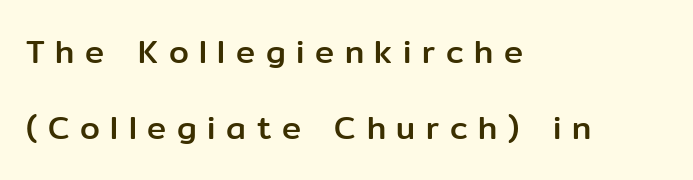
{"serif": "no", "italic": "no", "width": "normal", "stroke_contrast": "low", "x_height": "medium", "monospaced": "no", "underline": "no", "align": "left", "line_spacing": "loose", "line_spacing_ratio": 2.39, "letter_spacing": "wide", "letter_spacing_em": 0.33, "glyph_px": 32}
